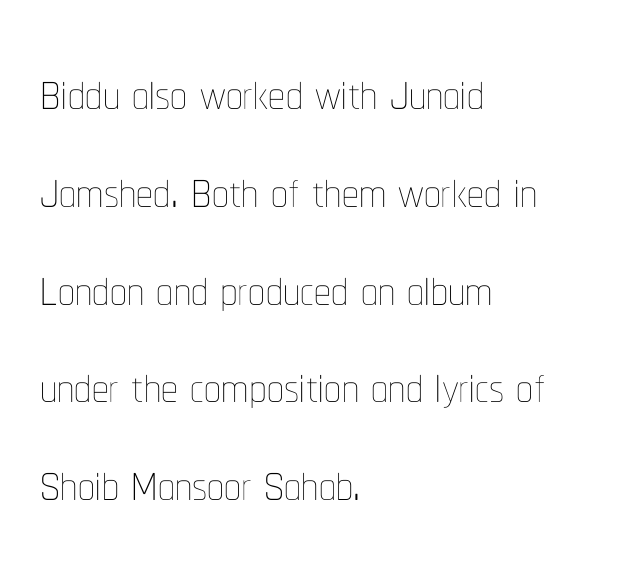
{"italic": "no", "bold": "no", "weight": "thin", "width": "condensed", "stroke_contrast": "low", "x_height": "medium", "monospaced": "no", "underline": "no", "align": "left", "line_spacing": "normal", "line_spacing_ratio": 1.46, "letter_spacing": "normal", "letter_spacing_em": 0.0, "glyph_px": 67}
